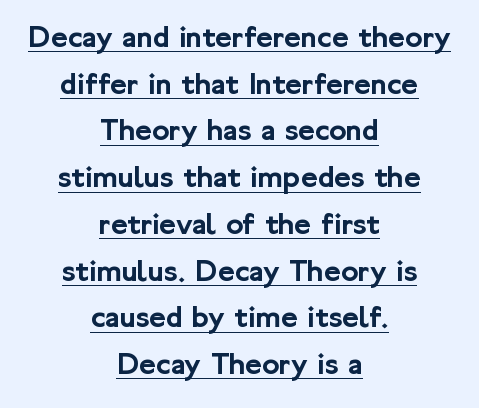
Q: Is the text italic (slanted)? A: No, it is upright.
Q: Is the typeface a serif or a sans-serif typeface? A: Sans-serif.
Q: Is the text underlined? A: Yes.
Q: How is the paragraph aligned? A: Centered.
Q: Is the spacing between letters normal or unusually wide? A: Normal.
Q: Is the spacing between lines tight, normal or loose? A: Normal.
Q: Width (condensed, normal, or wide)? A: Normal.
Q: Stroke contrast? A: Low.
Q: x-height? A: Medium.
Q: Monospaced? A: No.
